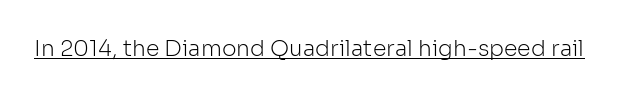
{"italic": "no", "bold": "no", "underline": "yes", "letter_spacing": "normal", "letter_spacing_em": 0.0, "glyph_px": 22}
